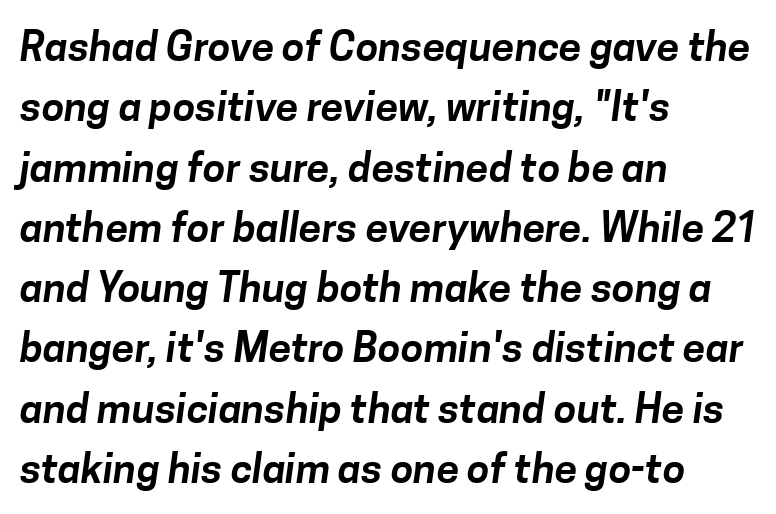
Note the varied advance widths — an 'i' is clearly narrower than an 'm'. Reading down the block, your eye returns to a fixed left position each line. Is there much room between lines? A standard amount, neither cramped nor airy. A typesetter would label this face a sans. Any mark beneath the type? The region is blank. Inter-character spacing is left at the font's built-in metrics.
